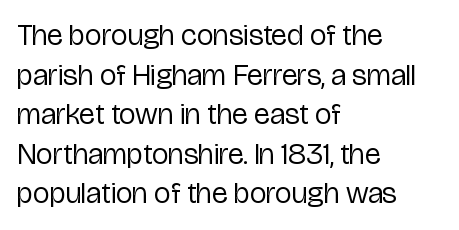
{"serif": "no", "italic": "no", "bold": "no", "weight": "regular", "width": "condensed", "stroke_contrast": "low", "x_height": "medium", "monospaced": "no", "underline": "no", "align": "left", "line_spacing": "normal", "line_spacing_ratio": 1.32, "letter_spacing": "normal", "letter_spacing_em": 0.0, "glyph_px": 30}
